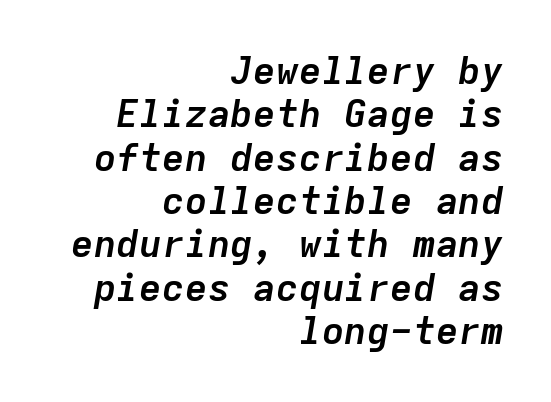
Each row of text sits above clean, open space. Slanted lettering throughout. Line spacing here is tight. Weight check: bold — yes, fully.
